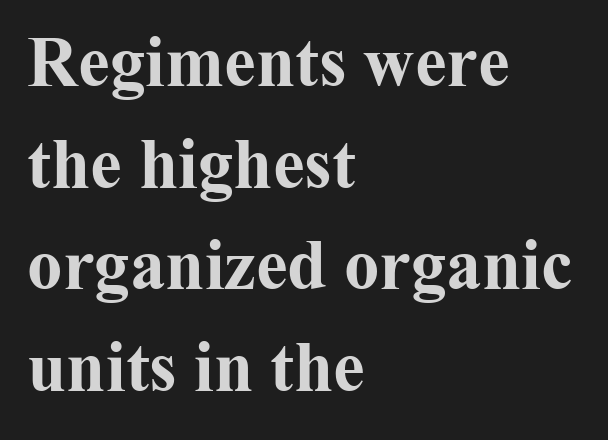
{"serif": "yes", "italic": "no", "bold": "yes", "weight": "bold", "width": "normal", "stroke_contrast": "medium", "x_height": "medium", "monospaced": "no", "underline": "no", "align": "left", "line_spacing": "normal", "line_spacing_ratio": 1.43, "letter_spacing": "normal", "letter_spacing_em": 0.0, "glyph_px": 71}
